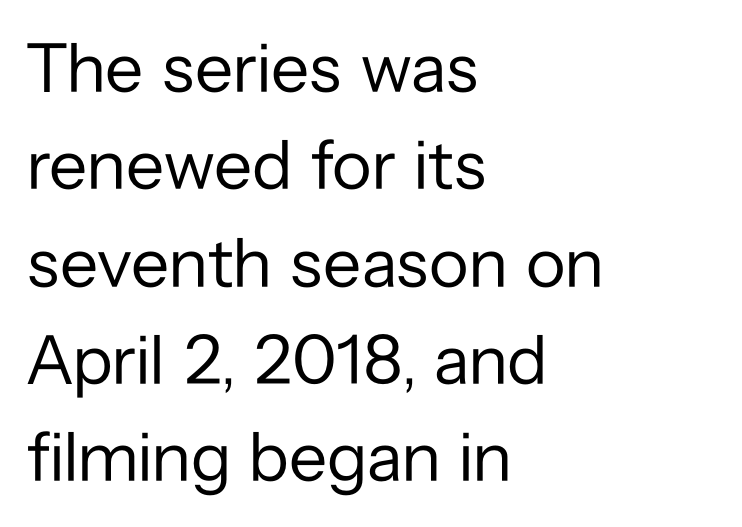
{"serif": "no", "italic": "no", "bold": "no", "weight": "regular", "width": "normal", "stroke_contrast": "low", "x_height": "medium", "monospaced": "no", "underline": "no", "align": "left", "line_spacing": "normal", "line_spacing_ratio": 1.39, "letter_spacing": "normal", "letter_spacing_em": 0.0, "glyph_px": 70}
